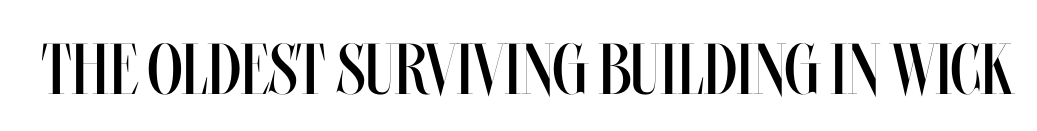
Q: Is the text bold? A: No.
Q: Is the text italic (slanted)? A: No, it is upright.
Q: Is the text underlined? A: No.
Q: Is the spacing between letters normal or unusually wide? A: Normal.
Q: Width (condensed, normal, or wide)? A: Condensed.
Q: Stroke contrast? A: Medium.
Q: x-height? A: Large.
Q: Monospaced? A: No.
